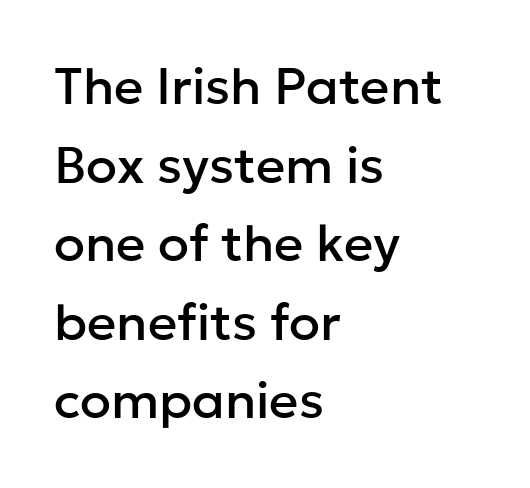
Q: Is the text italic (slanted)? A: No, it is upright.
Q: Is the typeface a serif or a sans-serif typeface? A: Sans-serif.
Q: Is the text underlined? A: No.
Q: How is the paragraph aligned? A: Left-aligned.
Q: Is the spacing between letters normal or unusually wide? A: Normal.
Q: Is the spacing between lines tight, normal or loose? A: Normal.
Q: Width (condensed, normal, or wide)? A: Normal.
Q: Stroke contrast? A: Low.
Q: x-height? A: Medium.
Q: Monospaced? A: No.
